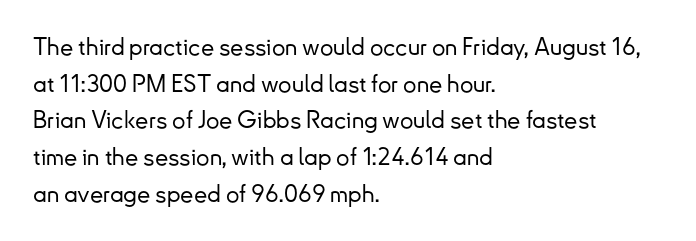
The image shows 24 px text type, upright; set left-aligned, normal line spacing (1.53x), normal letter spacing, not underlined.
